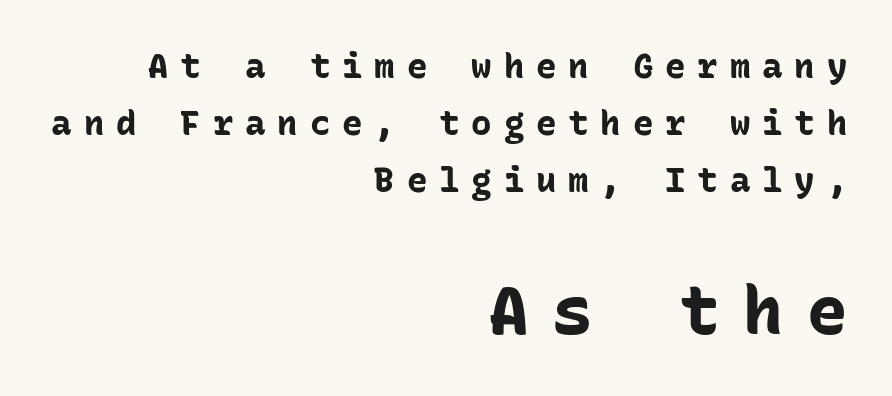
Q: Is the text bold? A: Yes.
Q: Is the text italic (slanted)? A: No, it is upright.
Q: Is the typeface a serif or a sans-serif typeface? A: Sans-serif.
Q: Is the text underlined? A: No.
Q: How is the paragraph aligned? A: Right-aligned.
Q: Is the spacing between letters normal or unusually wide? A: Unusually wide.
Q: Is the spacing between lines tight, normal or loose? A: Normal.
Q: Which block of text is set in a larger size, the first (top) or the second (bottom)? A: The second (bottom) one.
Q: Width (condensed, normal, or wide)? A: Normal.
Q: Stroke contrast? A: Low.
Q: x-height? A: Medium.
Q: Monospaced? A: Yes.
